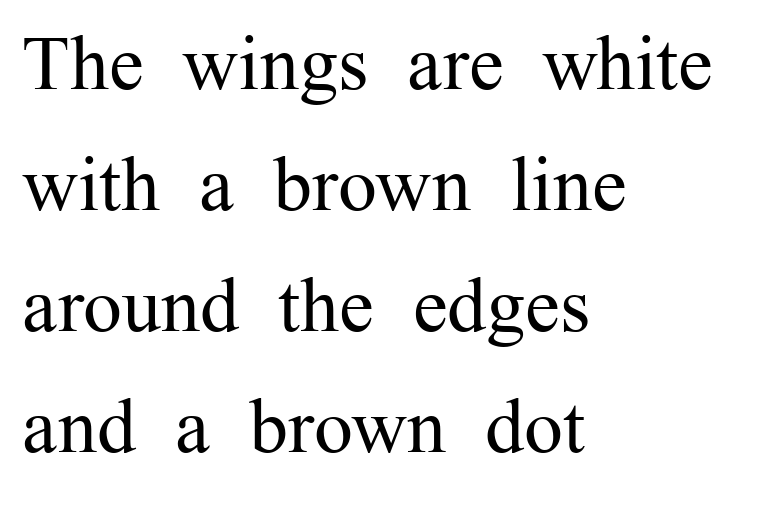
Q: Is the text bold? A: No.
Q: Is the text italic (slanted)? A: No, it is upright.
Q: Is the typeface a serif or a sans-serif typeface? A: Serif.
Q: Is the text underlined? A: No.
Q: How is the paragraph aligned? A: Left-aligned.
Q: Is the spacing between letters normal or unusually wide? A: Normal.
Q: Is the spacing between lines tight, normal or loose? A: Normal.
Q: Width (condensed, normal, or wide)? A: Normal.
Q: Stroke contrast? A: Medium.
Q: x-height? A: Medium.
Q: Monospaced? A: No.
